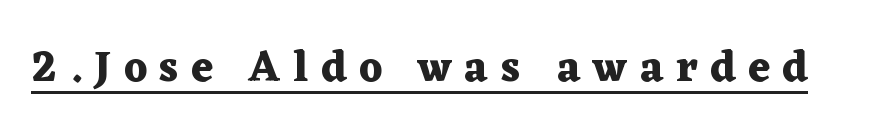
Tracking value appears strongly positive — letters spread wide. Letterform terminals end in serifs throughout the passage. Proportional: the letters do not fall into vertical columns. You'd pick this weight for a headline — it's a proper bold.
